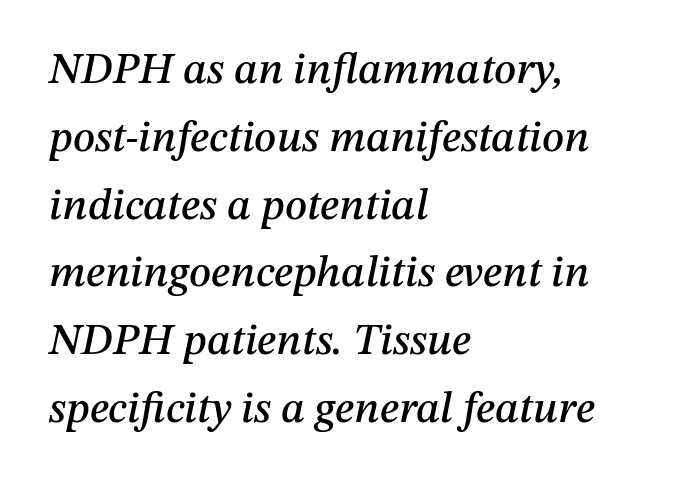
The image shows 44 px text type, italic (leaning right); set left-aligned, normal line spacing (1.54x), normal letter spacing, not underlined; medium stroke contrast and a medium x-height.
